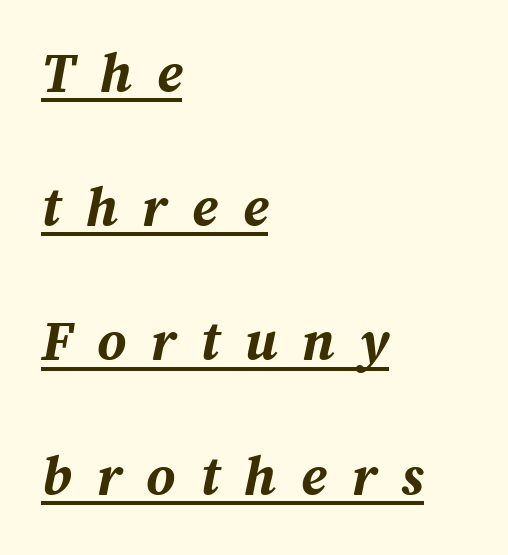
The image shows 55 px bold type, italic (leaning right); set left-aligned, loose line spacing (2.44x), unusually wide letter spacing (+0.45 em), underlined; medium stroke contrast and a medium x-height.
